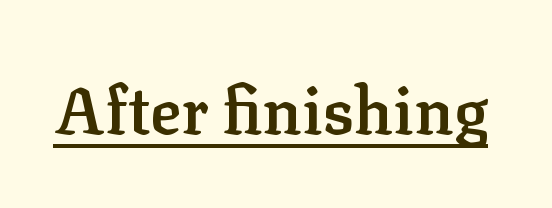
Q: Is the text bold? A: Semi-bold.
Q: Is the text italic (slanted)? A: No, it is upright.
Q: Is the typeface a serif or a sans-serif typeface? A: Serif.
Q: Is the text underlined? A: Yes.
Q: Is the spacing between letters normal or unusually wide? A: Normal.
Q: Width (condensed, normal, or wide)? A: Normal.
Q: Stroke contrast? A: Low.
Q: x-height? A: Medium.
Q: Monospaced? A: No.
